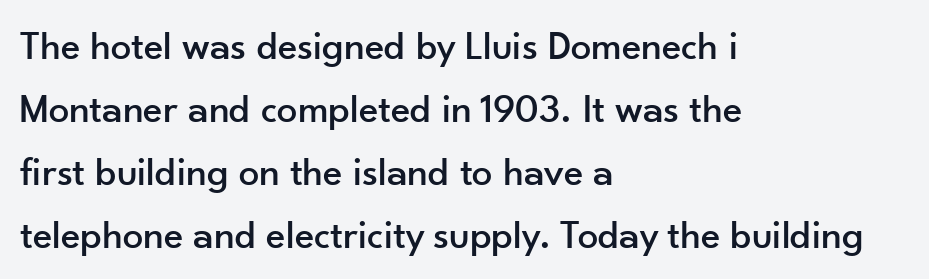
Q: Is the text italic (slanted)? A: No, it is upright.
Q: Is the typeface a serif or a sans-serif typeface? A: Sans-serif.
Q: Is the text underlined? A: No.
Q: How is the paragraph aligned? A: Left-aligned.
Q: Is the spacing between letters normal or unusually wide? A: Normal.
Q: Is the spacing between lines tight, normal or loose? A: Normal.
Q: Width (condensed, normal, or wide)? A: Normal.
Q: Stroke contrast? A: Low.
Q: x-height? A: Small.
Q: Monospaced? A: No.
